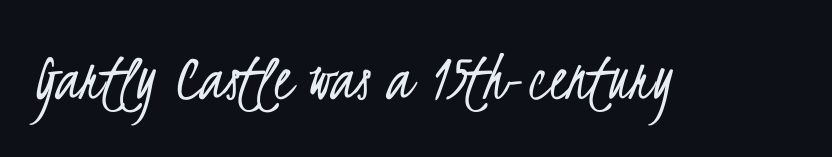
Q: Is the text bold? A: No.
Q: Is the typeface a serif or a sans-serif typeface? A: Sans-serif.
Q: Is the text underlined? A: No.
Q: Is the spacing between letters normal or unusually wide? A: Normal.
Q: Width (condensed, normal, or wide)? A: Condensed.
Q: Stroke contrast? A: Low.
Q: x-height? A: Small.
Q: Monospaced? A: No.
